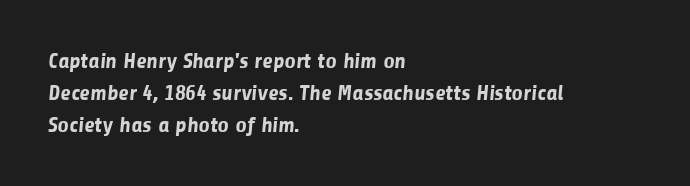
Q: Is the text bold? A: Yes.
Q: Is the text underlined? A: No.
Q: How is the paragraph aligned? A: Left-aligned.
Q: Is the spacing between letters normal or unusually wide? A: Normal.
Q: Is the spacing between lines tight, normal or loose? A: Normal.
